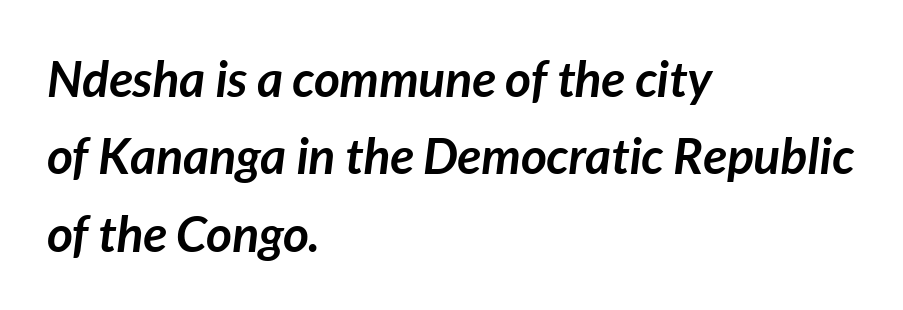
{"italic": "yes", "lean": "right", "slant_degrees": 7, "bold": "yes", "weight": "semibold", "width": "normal", "stroke_contrast": "low", "x_height": "medium", "monospaced": "no", "underline": "no", "align": "left", "line_spacing": "normal", "line_spacing_ratio": 1.55, "letter_spacing": "normal", "letter_spacing_em": 0.0, "glyph_px": 50}
